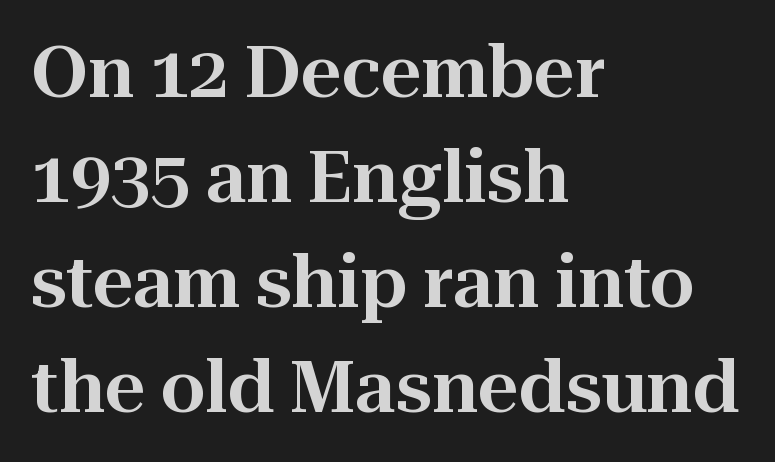
Font category for this specimen: serif. Clear beneath every line of the passage. A typesetter would call this proportional, since set widths differ per character. The rendering anchors every line to the left-hand side. The block of text has a typical density, with ordinary space between rows.
